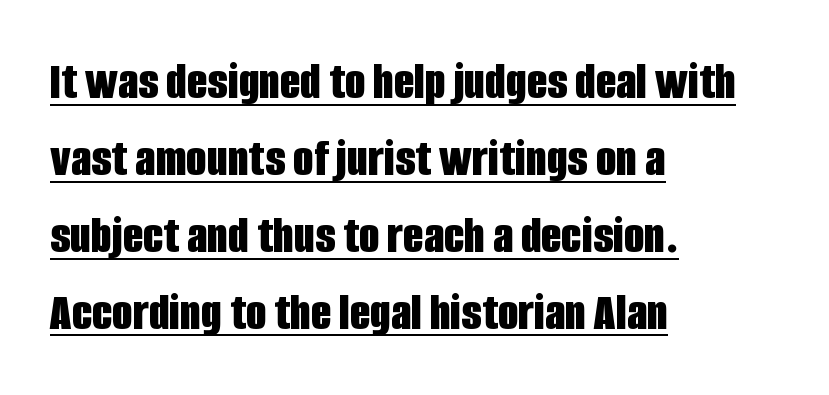
{"serif": "no", "italic": "no", "bold": "yes", "weight": "bold", "width": "condensed", "stroke_contrast": "low", "x_height": "large", "monospaced": "no", "underline": "yes", "align": "left", "line_spacing": "normal", "line_spacing_ratio": 1.45, "letter_spacing": "normal", "letter_spacing_em": 0.0, "glyph_px": 53}
